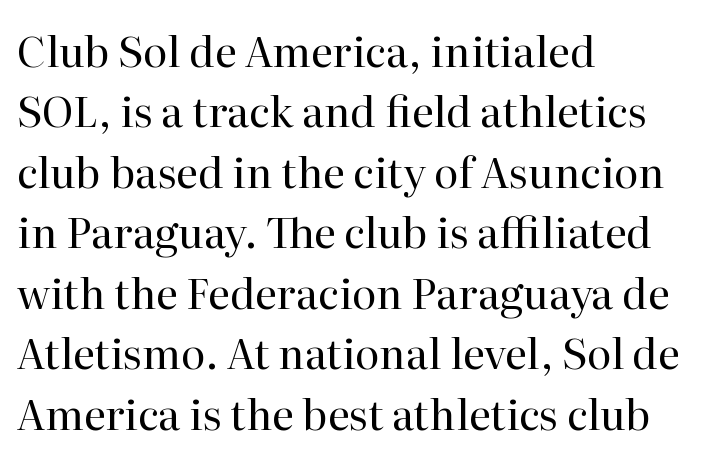
{"serif": "yes", "italic": "no", "bold": "no", "weight": "regular", "width": "normal", "stroke_contrast": "high", "x_height": "medium", "monospaced": "no", "underline": "no", "align": "left", "line_spacing": "normal", "line_spacing_ratio": 1.44, "letter_spacing": "normal", "letter_spacing_em": 0.0, "glyph_px": 42}
